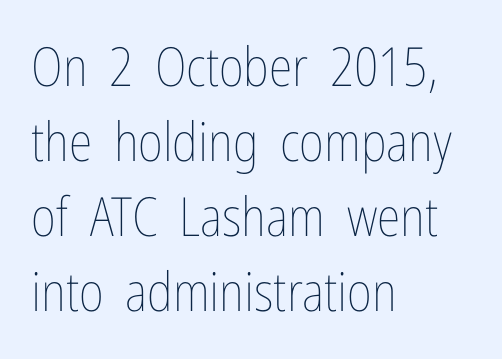
Q: Is the text bold? A: No.
Q: Is the text italic (slanted)? A: No, it is upright.
Q: Is the text underlined? A: No.
Q: How is the paragraph aligned? A: Left-aligned.
Q: Is the spacing between letters normal or unusually wide? A: Normal.
Q: Is the spacing between lines tight, normal or loose? A: Normal.
Q: Width (condensed, normal, or wide)? A: Condensed.
Q: Stroke contrast? A: Low.
Q: x-height? A: Medium.
Q: Monospaced? A: No.
